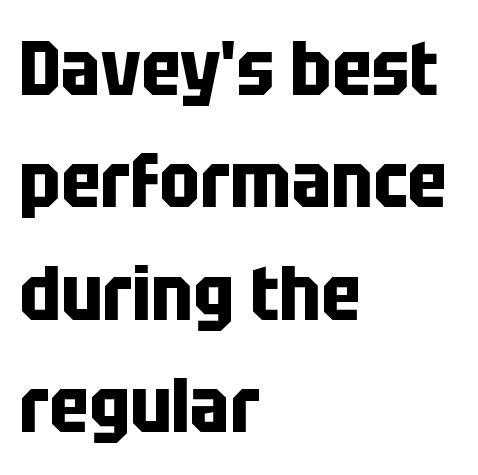
{"serif": "no", "italic": "no", "bold": "yes", "weight": "bold", "width": "condensed", "stroke_contrast": "low", "x_height": "large", "monospaced": "no", "underline": "no", "align": "left", "line_spacing": "normal", "line_spacing_ratio": 1.48, "letter_spacing": "normal", "letter_spacing_em": 0.0, "glyph_px": 76}
